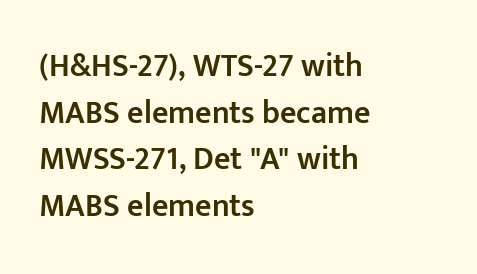
Q: Is the text bold? A: Semi-bold.
Q: Is the text italic (slanted)? A: No, it is upright.
Q: Is the typeface a serif or a sans-serif typeface? A: Sans-serif.
Q: Is the text underlined? A: No.
Q: How is the paragraph aligned? A: Left-aligned.
Q: Is the spacing between letters normal or unusually wide? A: Normal.
Q: Is the spacing between lines tight, normal or loose? A: Normal.
Q: Width (condensed, normal, or wide)? A: Normal.
Q: Stroke contrast? A: Low.
Q: x-height? A: Medium.
Q: Monospaced? A: No.
